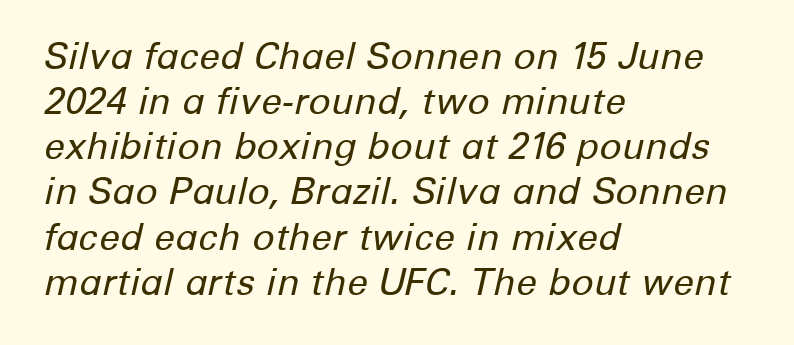
{"italic": "yes", "lean": "right", "slant_degrees": 12, "bold": "no", "weight": "regular", "width": "normal", "stroke_contrast": "low", "x_height": "medium", "monospaced": "no", "underline": "no", "align": "left", "line_spacing_ratio": 1.22, "letter_spacing": "normal", "letter_spacing_em": 0.0, "glyph_px": 37}
